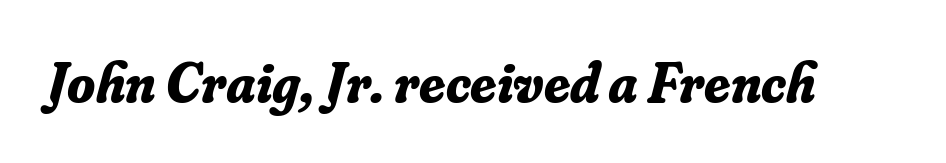
The image shows 57 px bold serif type, italic (leaning right); set normal letter spacing, not underlined; low stroke contrast and a small x-height.
